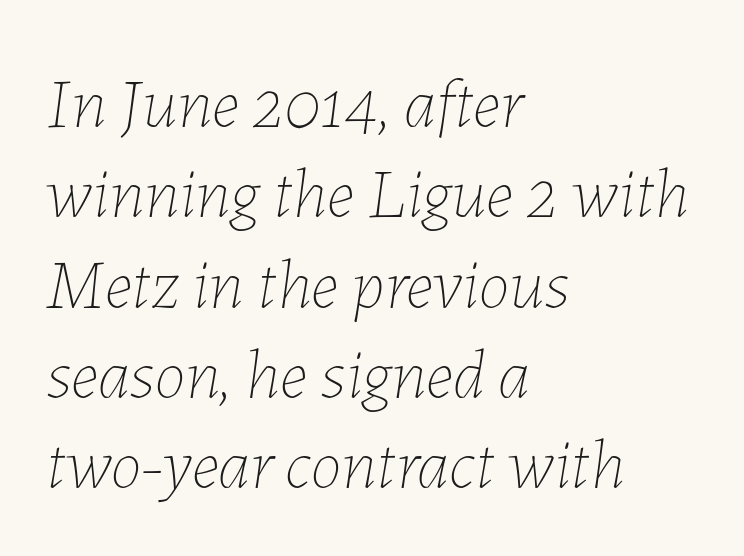
The image shows 70 px thin type, italic (leaning right); set left-aligned, normal line spacing (1.29x), normal letter spacing, not underlined; low stroke contrast and a medium x-height.
